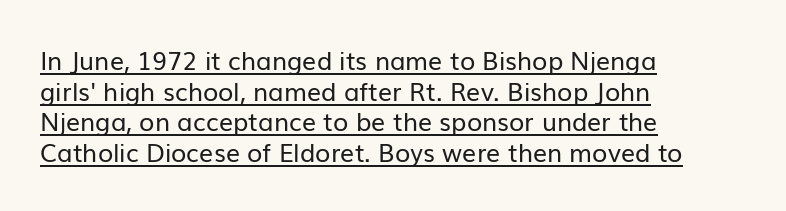
The image shows 25 px text type, upright; set left-aligned, line spacing 1.23x, normal letter spacing, underlined.
